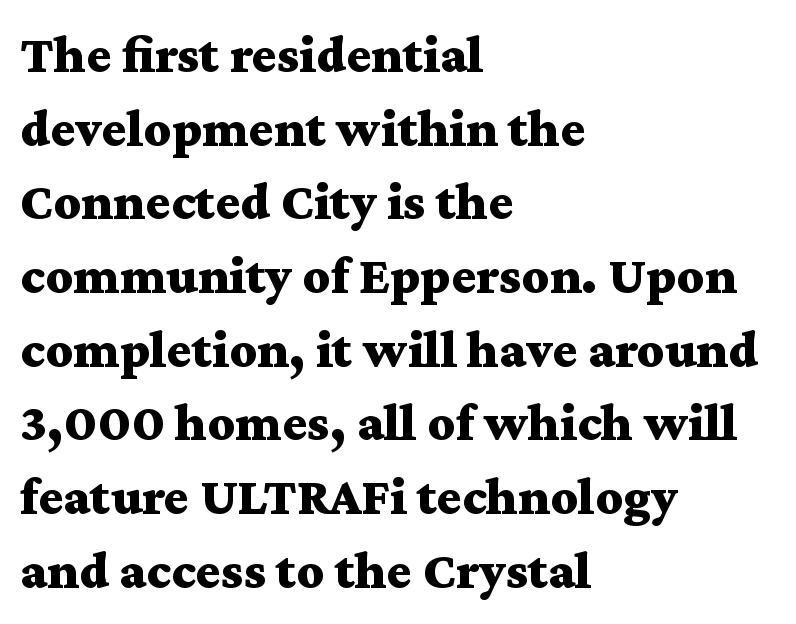
Q: Is the text bold? A: Yes.
Q: Is the text italic (slanted)? A: No, it is upright.
Q: Is the typeface a serif or a sans-serif typeface? A: Serif.
Q: Is the text underlined? A: No.
Q: How is the paragraph aligned? A: Left-aligned.
Q: Is the spacing between letters normal or unusually wide? A: Normal.
Q: Is the spacing between lines tight, normal or loose? A: Normal.
Q: Width (condensed, normal, or wide)? A: Wide.
Q: Stroke contrast? A: Medium.
Q: x-height? A: Medium.
Q: Monospaced? A: No.
